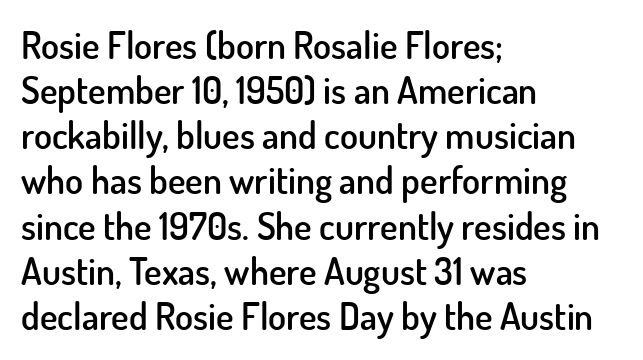
Moderately thickened strokes mark this as semibold type. Looks like regular typesetting: each glyph gets only the width it needs. Line starts are locked; line ends wander. The lettering holds an erect, upright posture throughout.
